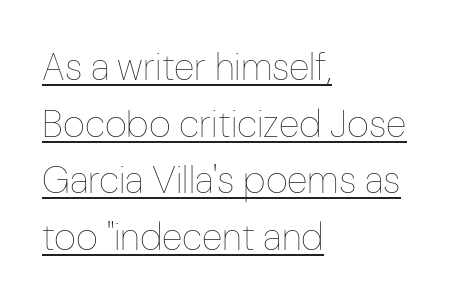
Q: Is the text bold? A: No.
Q: Is the text italic (slanted)? A: No, it is upright.
Q: Is the text underlined? A: Yes.
Q: How is the paragraph aligned? A: Left-aligned.
Q: Is the spacing between letters normal or unusually wide? A: Normal.
Q: Is the spacing between lines tight, normal or loose? A: Normal.
Q: Width (condensed, normal, or wide)? A: Condensed.
Q: Stroke contrast? A: Low.
Q: x-height? A: Medium.
Q: Monospaced? A: No.
